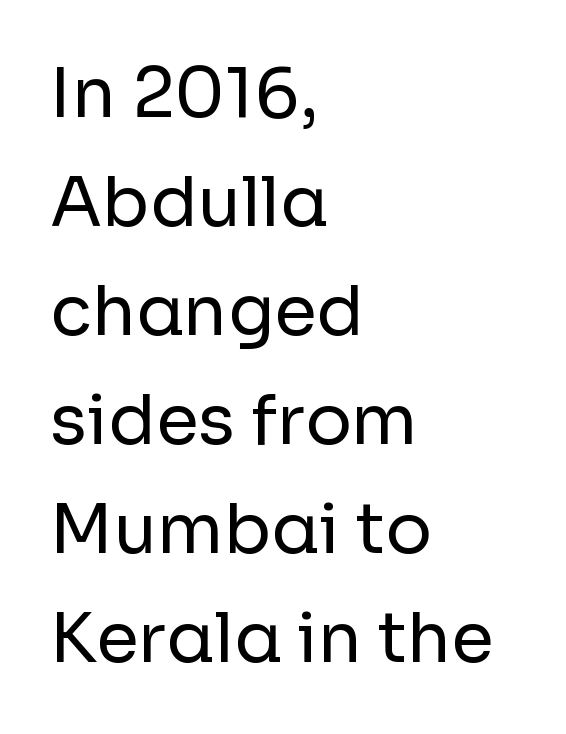
Q: Is the text bold? A: No.
Q: Is the text italic (slanted)? A: No, it is upright.
Q: Is the typeface a serif or a sans-serif typeface? A: Sans-serif.
Q: Is the text underlined? A: No.
Q: How is the paragraph aligned? A: Left-aligned.
Q: Is the spacing between letters normal or unusually wide? A: Normal.
Q: Is the spacing between lines tight, normal or loose? A: Normal.
Q: Width (condensed, normal, or wide)? A: Normal.
Q: Stroke contrast? A: Low.
Q: x-height? A: Medium.
Q: Monospaced? A: No.
